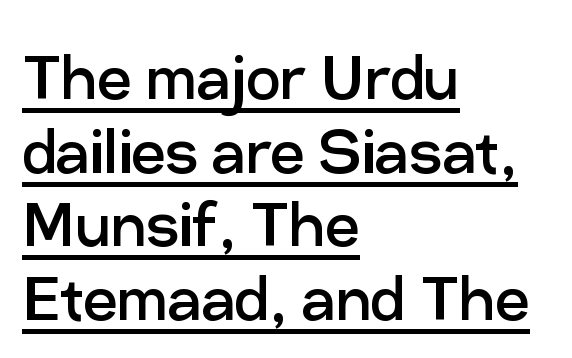
{"serif": "no", "italic": "no", "bold": "no", "weight": "regular", "width": "normal", "stroke_contrast": "low", "x_height": "medium", "monospaced": "no", "underline": "yes", "align": "left", "line_spacing": "tight", "line_spacing_ratio": 0.97, "letter_spacing": "normal", "letter_spacing_em": 0.0, "glyph_px": 76}
